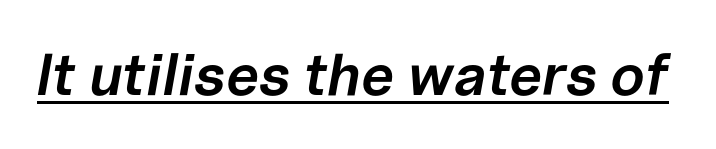
The image shows 59 px semibold type, italic (leaning right); set normal letter spacing, underlined; low stroke contrast and a medium x-height.
